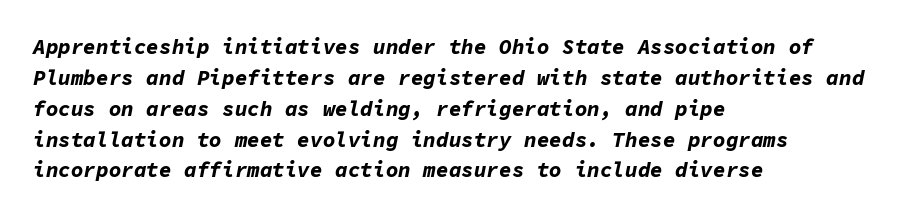
Q: Is the text bold? A: Yes.
Q: Is the text italic (slanted)? A: Yes, it leans right by about 11 degrees.
Q: Is the text underlined? A: No.
Q: How is the paragraph aligned? A: Left-aligned.
Q: Is the spacing between letters normal or unusually wide? A: Normal.
Q: Is the spacing between lines tight, normal or loose? A: Normal.
